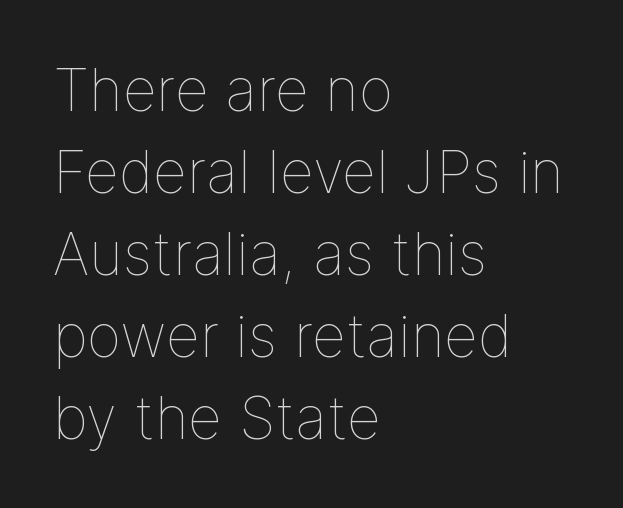
{"italic": "no", "bold": "no", "weight": "thin", "width": "normal", "stroke_contrast": "low", "x_height": "medium", "monospaced": "no", "underline": "no", "align": "left", "line_spacing": "normal", "line_spacing_ratio": 1.39, "letter_spacing": "normal", "letter_spacing_em": 0.0, "glyph_px": 59}
